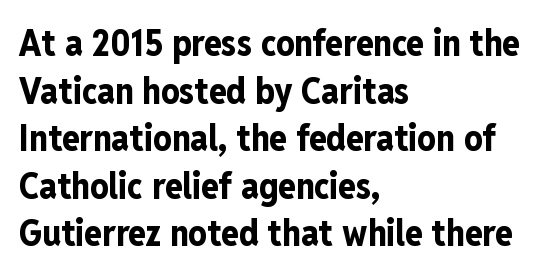
{"serif": "no", "italic": "no", "bold": "yes", "weight": "bold", "width": "condensed", "stroke_contrast": "low", "x_height": "medium", "monospaced": "no", "underline": "no", "align": "left", "line_spacing": "normal", "line_spacing_ratio": 1.32, "letter_spacing": "normal", "letter_spacing_em": 0.0, "glyph_px": 36}
